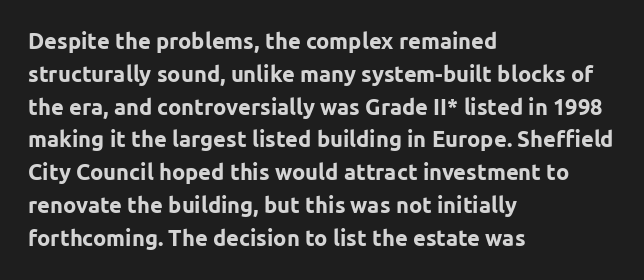
Nobody touched the tracking dial on this one. Alignment: flush left. Tall strokes in this sample are plumb rather than angled. Weight: bold.
